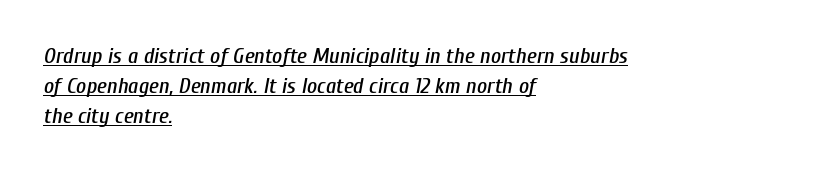
{"italic": "yes", "lean": "right", "slant_degrees": 10, "underline": "yes", "align": "left", "line_spacing": "normal", "line_spacing_ratio": 1.36, "letter_spacing": "normal", "letter_spacing_em": 0.0, "glyph_px": 22}
